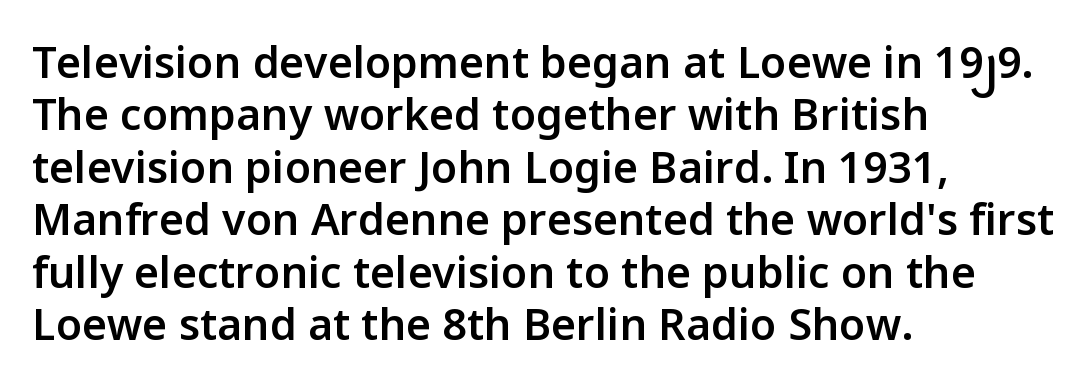
{"serif": "no", "italic": "no", "bold": "semi", "weight": "semibold", "width": "normal", "stroke_contrast": "low", "x_height": "medium", "monospaced": "no", "underline": "no", "align": "left", "line_spacing_ratio": 1.22, "letter_spacing": "normal", "letter_spacing_em": 0.0, "glyph_px": 43}
